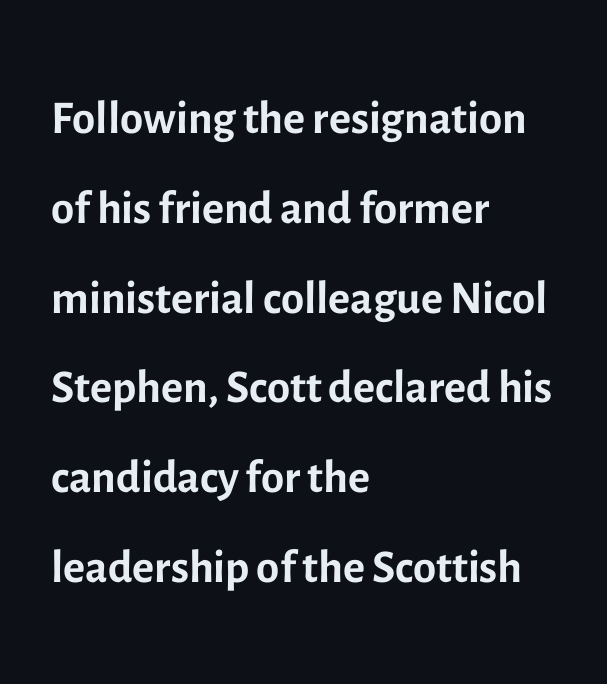
Q: Is the text bold? A: No.
Q: Is the text italic (slanted)? A: No, it is upright.
Q: Is the typeface a serif or a sans-serif typeface? A: Sans-serif.
Q: Is the text underlined? A: No.
Q: How is the paragraph aligned? A: Left-aligned.
Q: Is the spacing between letters normal or unusually wide? A: Normal.
Q: Is the spacing between lines tight, normal or loose? A: Normal.
Q: Width (condensed, normal, or wide)? A: Normal.
Q: x-height? A: Medium.
Q: Monospaced? A: No.
